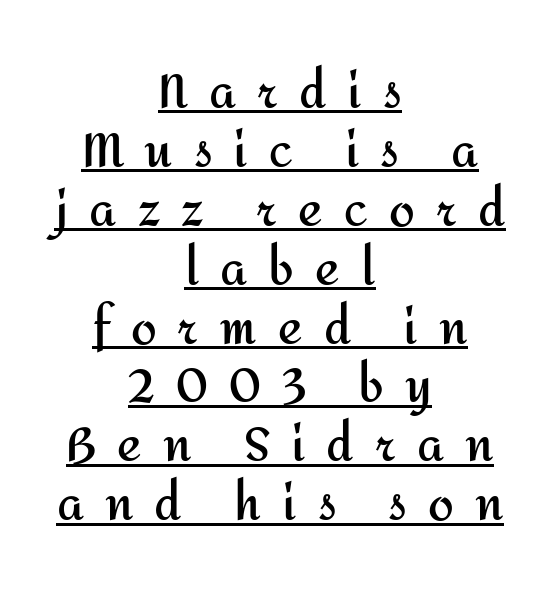
The image shows 46 px semibold sans-serif type, upright; set centered, normal line spacing (1.28x), unusually wide letter spacing (+0.46 em), underlined; medium stroke contrast and a medium x-height.
